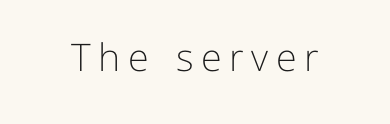
Q: Is the text bold? A: No.
Q: Is the text italic (slanted)? A: No, it is upright.
Q: Is the typeface a serif or a sans-serif typeface? A: Sans-serif.
Q: Is the text underlined? A: No.
Q: Is the spacing between letters normal or unusually wide? A: Unusually wide.
Q: Width (condensed, normal, or wide)? A: Normal.
Q: Stroke contrast? A: Low.
Q: x-height? A: Medium.
Q: Monospaced? A: No.
